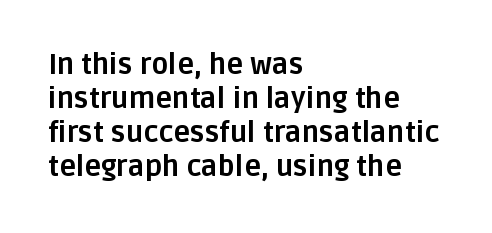
When letters stand straight like this, we call the style roman or upright. Unmarked baselines from the first word to the last. This sample has the flowing, uneven cadence of proportional lettering. The typesetter chose a ragged-right arrangement here. Between one letter and the next there's only the usual sliver of space.
